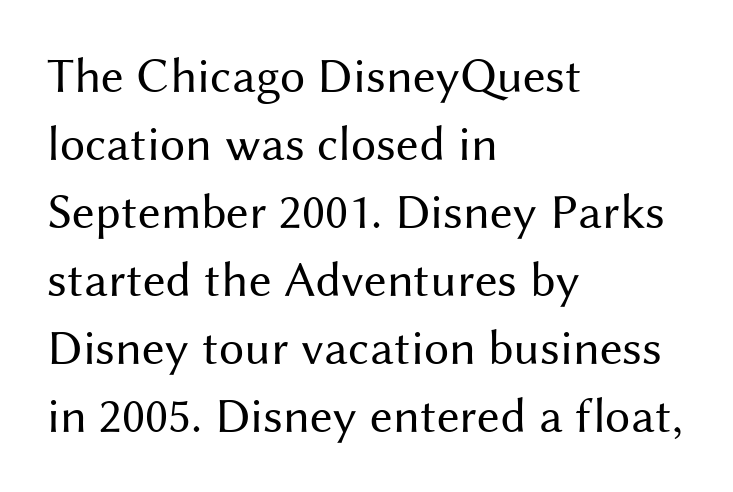
A roman cut, with each character standing at attention. The type is set solid horizontally, with unmodified tracking. A sans-serif font was chosen for this passage. The specimen omits any rule beneath the text block's lines. Each line starts at the same left margin while the right side varies. How would I describe the line gaps? Plain and ordinary.
